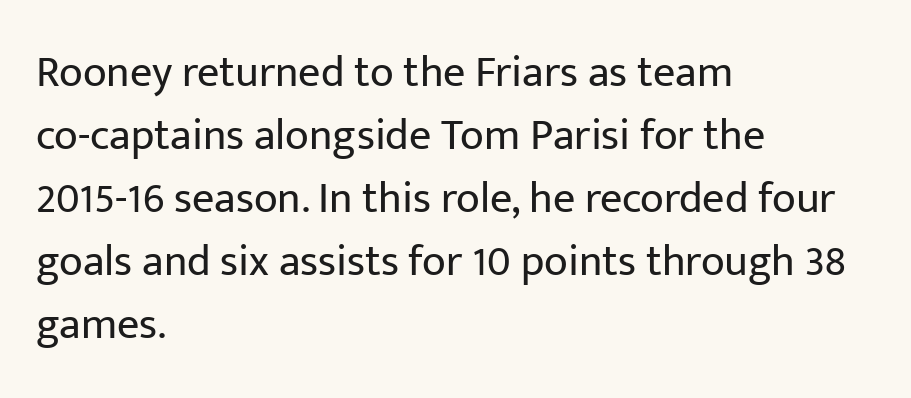
Q: Is the text bold? A: No.
Q: Is the text italic (slanted)? A: No, it is upright.
Q: Is the typeface a serif or a sans-serif typeface? A: Sans-serif.
Q: Is the text underlined? A: No.
Q: How is the paragraph aligned? A: Left-aligned.
Q: Is the spacing between letters normal or unusually wide? A: Normal.
Q: Is the spacing between lines tight, normal or loose? A: Normal.
Q: Width (condensed, normal, or wide)? A: Normal.
Q: Stroke contrast? A: Low.
Q: x-height? A: Medium.
Q: Monospaced? A: No.
